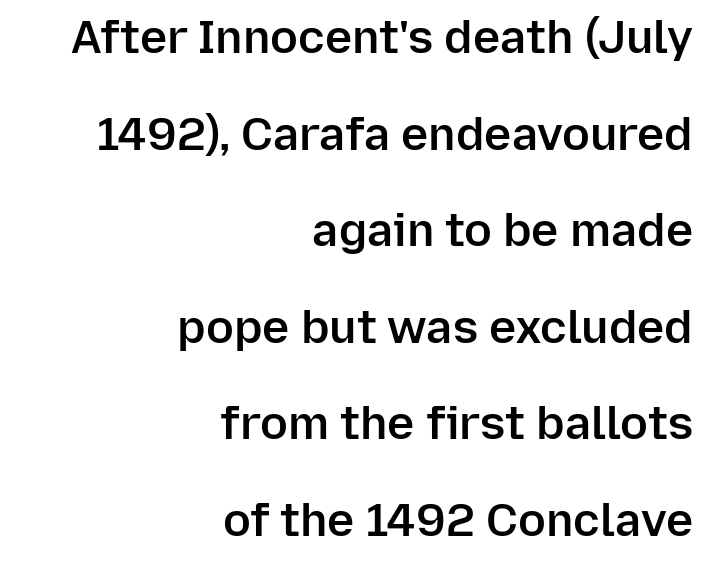
{"serif": "no", "italic": "no", "bold": "semi", "weight": "semibold", "width": "normal", "stroke_contrast": "low", "x_height": "medium", "monospaced": "no", "underline": "no", "align": "right", "line_spacing": "loose", "line_spacing_ratio": 2.1, "letter_spacing": "normal", "letter_spacing_em": 0.0, "glyph_px": 46}
